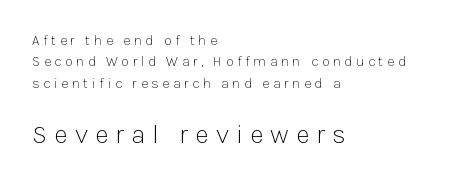
Compared with typical body copy, the letter spacing here is much looser. Whoever set this made the second block the dominant, larger element. No chunkiness to these letters — they're not bold. One glance says typical: line gaps are just what's usual. The gap between lines stays unmarked.
